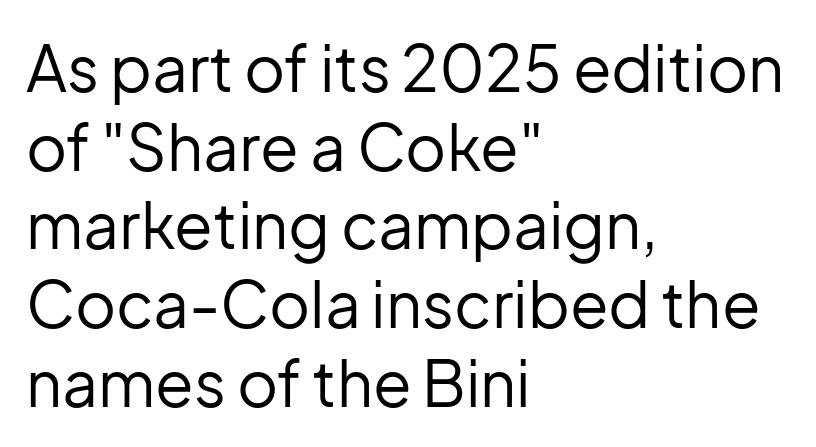
{"serif": "no", "italic": "no", "bold": "no", "weight": "regular", "width": "normal", "stroke_contrast": "low", "x_height": "medium", "monospaced": "no", "underline": "no", "align": "left", "line_spacing": "normal", "line_spacing_ratio": 1.25, "letter_spacing": "normal", "letter_spacing_em": 0.0, "glyph_px": 63}
